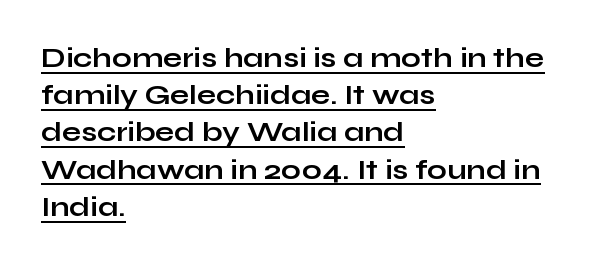
{"serif": "no", "italic": "no", "bold": "yes", "weight": "bold", "width": "wide", "stroke_contrast": "low", "x_height": "medium", "monospaced": "no", "underline": "yes", "align": "left", "line_spacing": "normal", "line_spacing_ratio": 1.33, "letter_spacing": "normal", "letter_spacing_em": 0.0, "glyph_px": 28}
